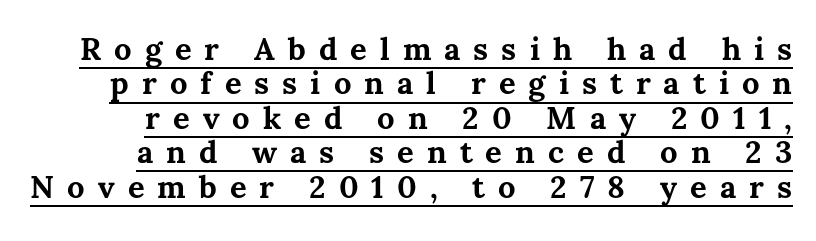
Students, this is bold: see how much ink each stroke carries. These lines are rendered in a variable-pitch font. The rendering uses the underline text-decoration. What stands out about the letter spacing? Its width — letters are far apart. This sample uses an upright cut, with every glyph sitting square on the baseline. One glance says dense: line gaps are narrower than usual.
